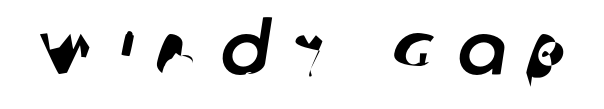
The image shows 72 px sans-serif type; set unusually wide letter spacing (+0.3 em), not underlined; low stroke contrast and a large x-height.
